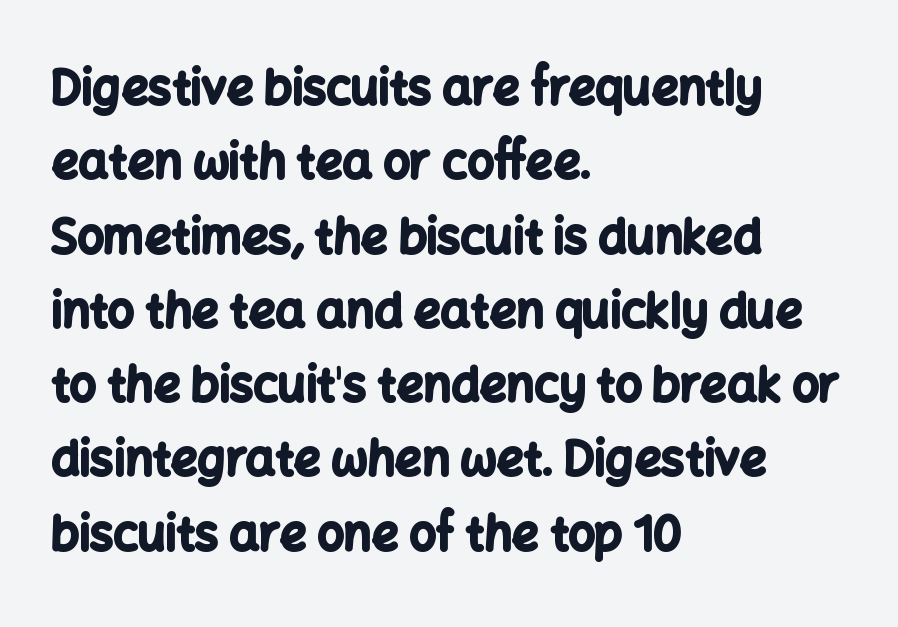
Q: Is the text bold? A: Yes.
Q: Is the text italic (slanted)? A: No, it is upright.
Q: Is the typeface a serif or a sans-serif typeface? A: Sans-serif.
Q: Is the text underlined? A: No.
Q: How is the paragraph aligned? A: Left-aligned.
Q: Is the spacing between letters normal or unusually wide? A: Normal.
Q: Is the spacing between lines tight, normal or loose? A: Normal.
Q: Width (condensed, normal, or wide)? A: Normal.
Q: Stroke contrast? A: Low.
Q: x-height? A: Medium.
Q: Monospaced? A: No.
